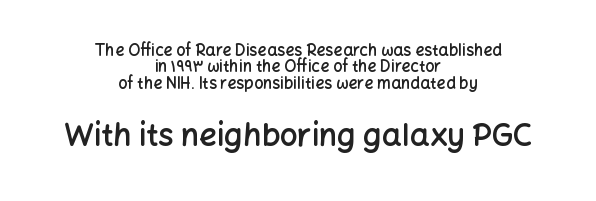
{"serif": "no", "italic": "no", "bold": "semi", "weight": "semibold", "width": "normal", "stroke_contrast": "low", "x_height": "medium", "monospaced": "no", "underline": "no", "align": "center", "line_spacing": "tight", "line_spacing_ratio": 1.02, "letter_spacing": "normal", "letter_spacing_em": 0.0, "larger_block": "second", "size_ratio": 1.94, "glyph_px": 31}
